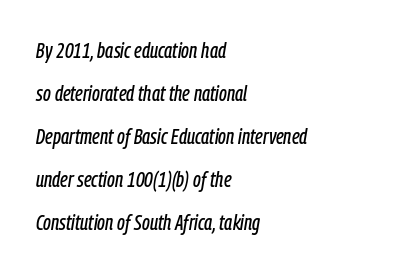
{"italic": "yes", "lean": "right", "slant_degrees": 9, "underline": "no", "align": "left", "line_spacing": "loose", "line_spacing_ratio": 1.95, "letter_spacing": "normal", "letter_spacing_em": 0.0, "glyph_px": 22}
